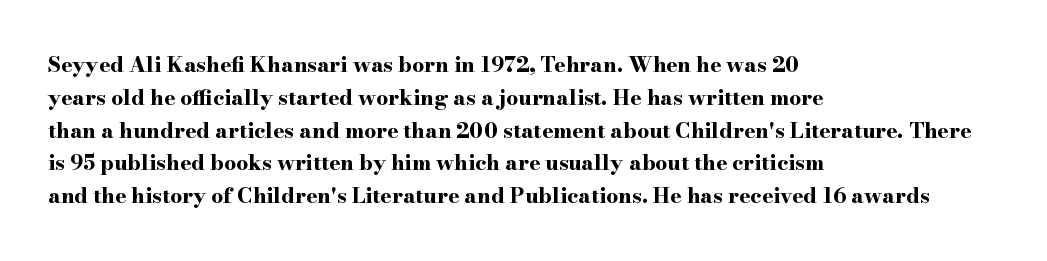
Q: Is the text bold? A: Yes.
Q: Is the text italic (slanted)? A: No, it is upright.
Q: Is the text underlined? A: No.
Q: How is the paragraph aligned? A: Left-aligned.
Q: Is the spacing between letters normal or unusually wide? A: Normal.
Q: Is the spacing between lines tight, normal or loose? A: Normal.
